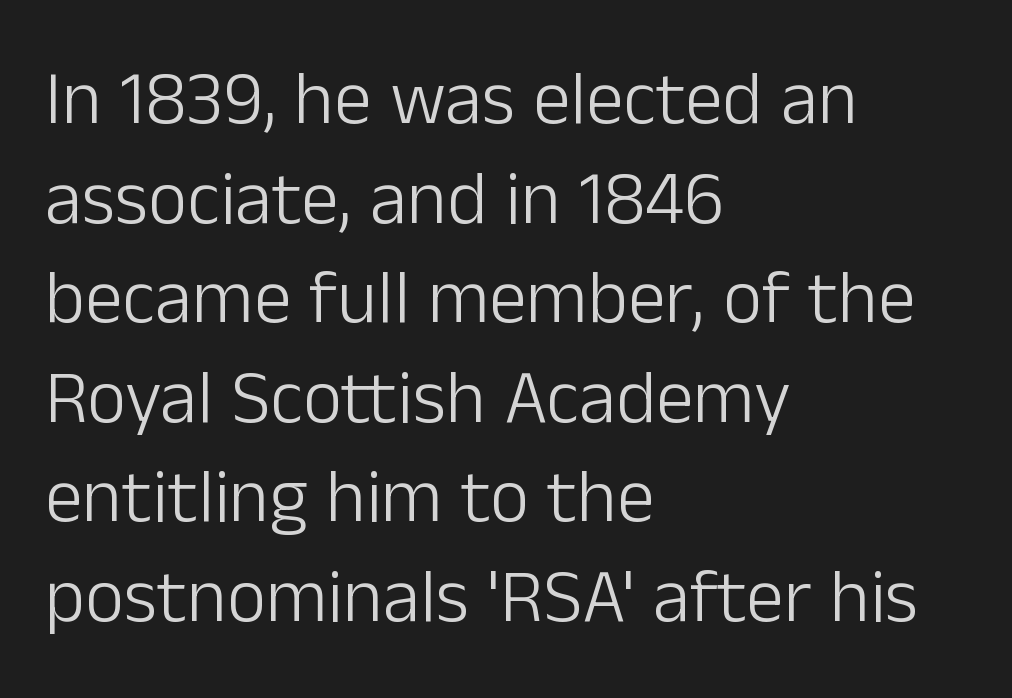
{"serif": "no", "italic": "no", "bold": "no", "weight": "light", "width": "normal", "stroke_contrast": "low", "x_height": "medium", "monospaced": "no", "underline": "no", "align": "left", "line_spacing": "normal", "line_spacing_ratio": 1.31, "letter_spacing": "normal", "letter_spacing_em": 0.0, "glyph_px": 76}
